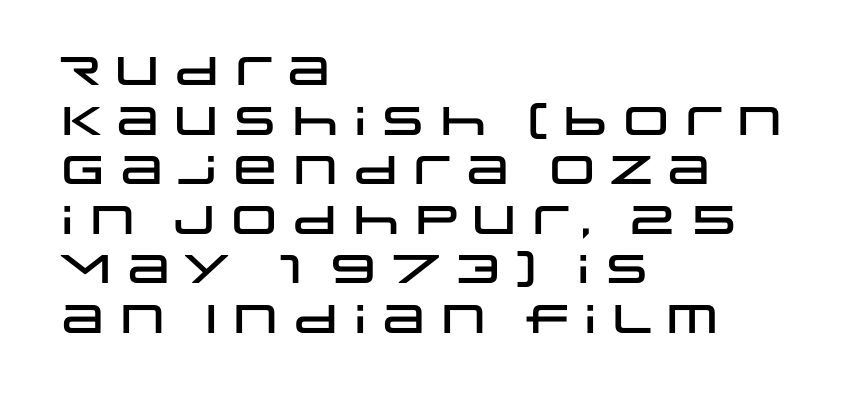
Spacing between characters is what you'd get straight out of the box. These lines are rendered in a variable-pitch font. This is sans-serif lettering, the kind often seen on screens and signage. Glance below the letters and you will spot only blank space.
